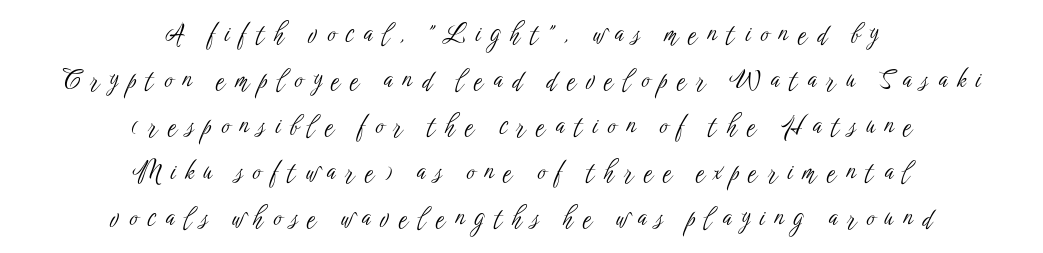
{"bold": "no", "underline": "no", "align": "center", "line_spacing_ratio": 1.84, "letter_spacing": "wide", "letter_spacing_em": 0.4, "glyph_px": 25}
